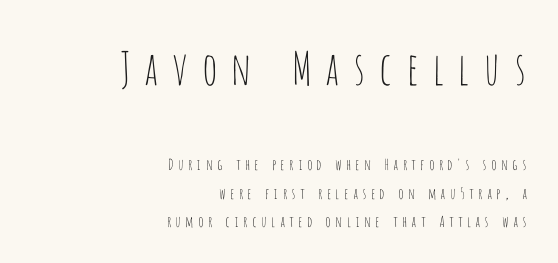
Q: Is the text bold? A: No.
Q: Is the text italic (slanted)? A: No, it is upright.
Q: Is the typeface a serif or a sans-serif typeface? A: Sans-serif.
Q: Is the text underlined? A: No.
Q: How is the paragraph aligned? A: Right-aligned.
Q: Is the spacing between letters normal or unusually wide? A: Unusually wide.
Q: Is the spacing between lines tight, normal or loose? A: Loose.
Q: Which block of text is set in a larger size, the first (top) or the second (bottom)? A: The first (top) one.
Q: Width (condensed, normal, or wide)? A: Condensed.
Q: Stroke contrast? A: Low.
Q: x-height? A: Large.
Q: Monospaced? A: No.
